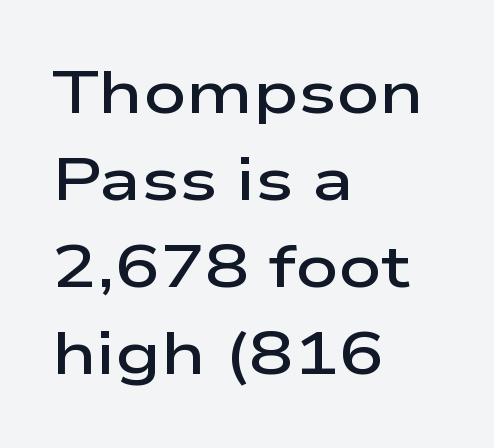
Q: Is the text bold? A: Semi-bold.
Q: Is the text italic (slanted)? A: No, it is upright.
Q: Is the typeface a serif or a sans-serif typeface? A: Sans-serif.
Q: Is the text underlined? A: No.
Q: How is the paragraph aligned? A: Left-aligned.
Q: Is the spacing between letters normal or unusually wide? A: Normal.
Q: Is the spacing between lines tight, normal or loose? A: Normal.
Q: Width (condensed, normal, or wide)? A: Wide.
Q: Stroke contrast? A: Low.
Q: x-height? A: Medium.
Q: Monospaced? A: No.
